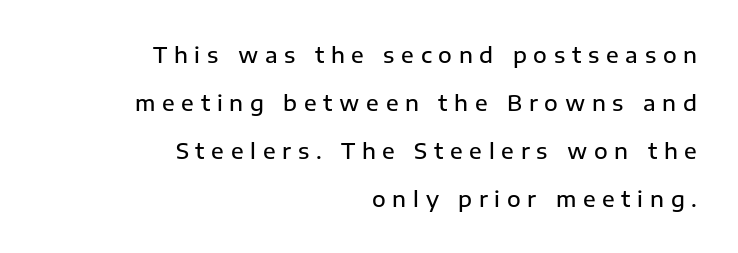
{"italic": "no", "bold": "semi", "underline": "no", "align": "right", "line_spacing": "loose", "line_spacing_ratio": 2.28, "letter_spacing": "wide", "letter_spacing_em": 0.32, "glyph_px": 21}
